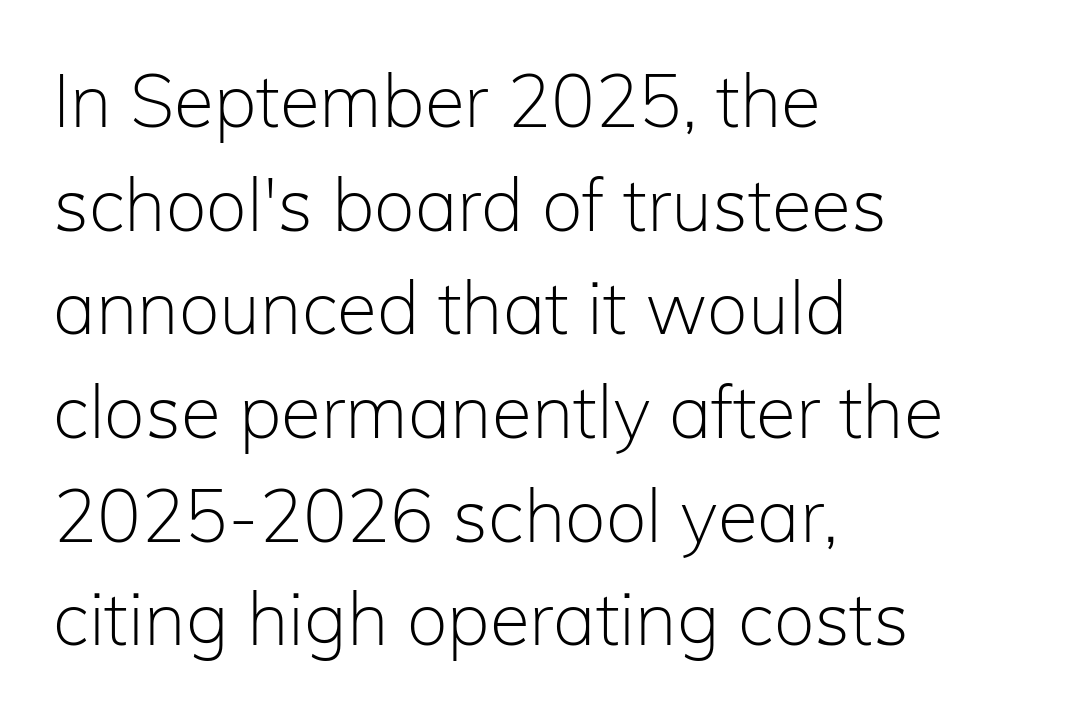
{"serif": "no", "italic": "no", "bold": "no", "weight": "light", "width": "normal", "stroke_contrast": "low", "x_height": "medium", "monospaced": "no", "underline": "no", "align": "left", "line_spacing": "normal", "line_spacing_ratio": 1.42, "letter_spacing": "normal", "letter_spacing_em": 0.0, "glyph_px": 73}
